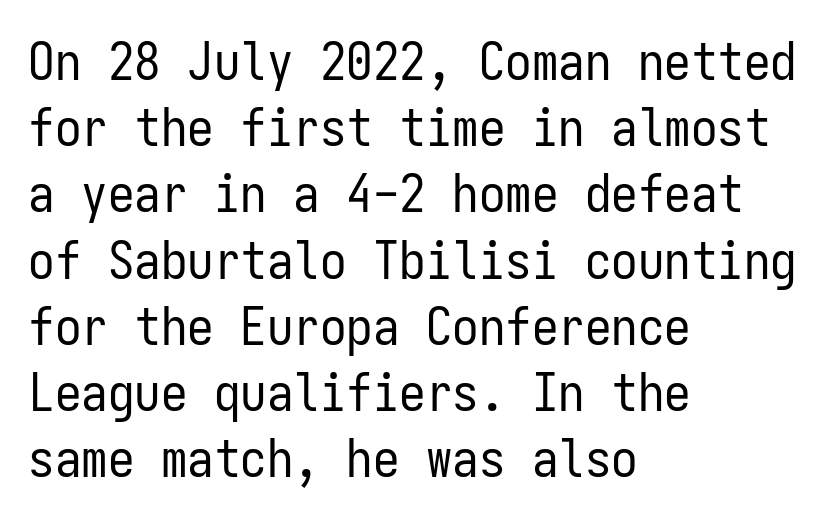
Does the lettering tilt? It doesn't — this is upright. The tracking reads as untouched default to a designer's eye. No chunkiness to these letters — they're not bold. Is this a fixed-width face? Yes — each glyph sits in an identical cell.
